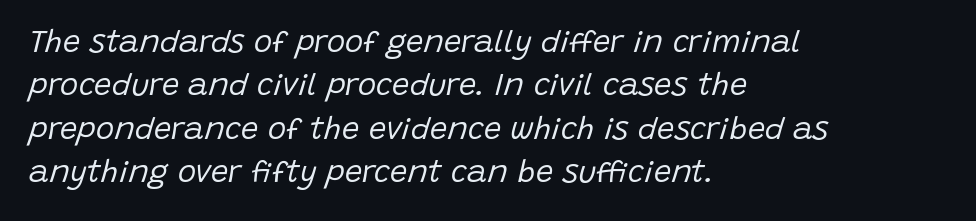
Quick note: underline off. Letter spacing: default. The face used here has a pronounced slope to its letters. What's the leading like? Ordinary, nothing unusual.
